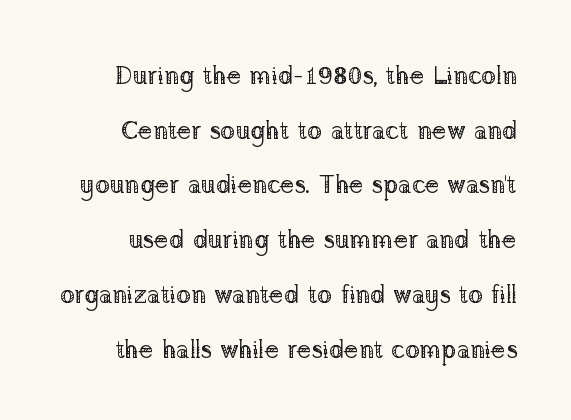
The image shows 25 px text type, upright; set loose line spacing (2.19x), normal letter spacing, not underlined.
